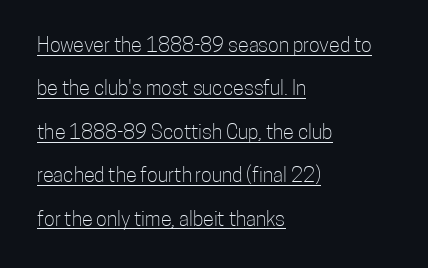
{"italic": "no", "bold": "no", "underline": "yes", "align": "left", "line_spacing": "loose", "line_spacing_ratio": 2.17, "letter_spacing": "normal", "letter_spacing_em": 0.0, "glyph_px": 20}
